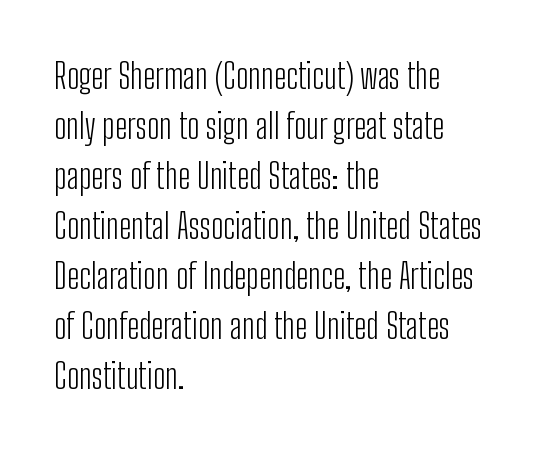
{"serif": "no", "italic": "no", "bold": "no", "weight": "light", "width": "condensed", "stroke_contrast": "low", "x_height": "medium", "monospaced": "no", "underline": "no", "align": "left", "line_spacing": "normal", "line_spacing_ratio": 1.43, "letter_spacing": "normal", "letter_spacing_em": 0.0, "glyph_px": 35}
